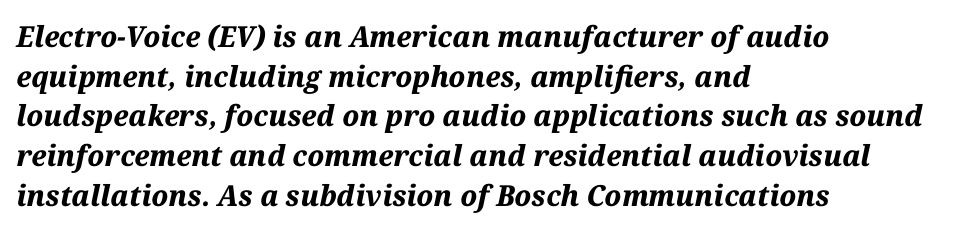
The image shows 29 px bold type, italic (leaning right); set left-aligned, normal line spacing (1.37x), normal letter spacing, not underlined; medium stroke contrast and a medium x-height.
